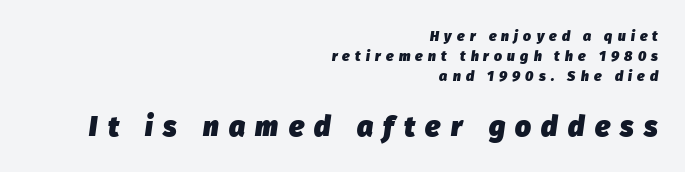
Q: Is the text bold? A: Yes.
Q: Is the text italic (slanted)? A: Yes, it leans right by about 8 degrees.
Q: Is the text underlined? A: No.
Q: How is the paragraph aligned? A: Right-aligned.
Q: Is the spacing between letters normal or unusually wide? A: Unusually wide.
Q: Is the spacing between lines tight, normal or loose? A: Normal.
Q: Which block of text is set in a larger size, the first (top) or the second (bottom)? A: The second (bottom) one.
Q: Width (condensed, normal, or wide)? A: Normal.
Q: Stroke contrast? A: Low.
Q: x-height? A: Medium.
Q: Monospaced? A: No.
